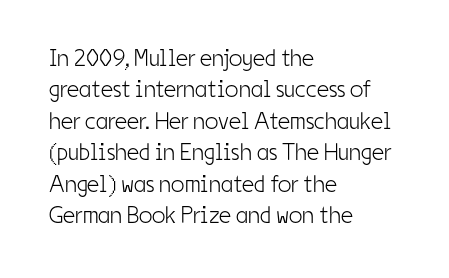
{"italic": "no", "bold": "no", "underline": "no", "align": "left", "line_spacing": "normal", "line_spacing_ratio": 1.31, "letter_spacing": "normal", "letter_spacing_em": 0.0, "glyph_px": 24}
